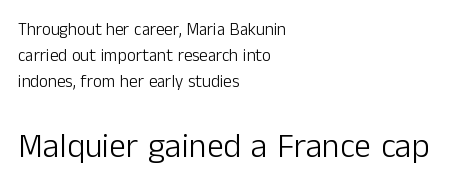
Underline: absent. The rendering enlarges the type as you move from the upper chunk to the lower. Every stem runs plumb, perpendicular to the baseline. Vertical stems look standard width or narrower in stroke. You could call the tracking neutral — neither tight nor loose.
